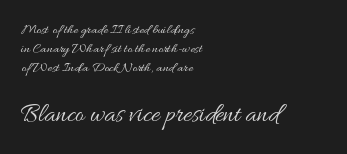
{"bold": "no", "underline": "no", "align": "left", "line_spacing": "normal", "line_spacing_ratio": 1.37, "letter_spacing": "normal", "letter_spacing_em": 0.0, "larger_block": "second", "size_ratio": 1.86, "glyph_px": 26}
